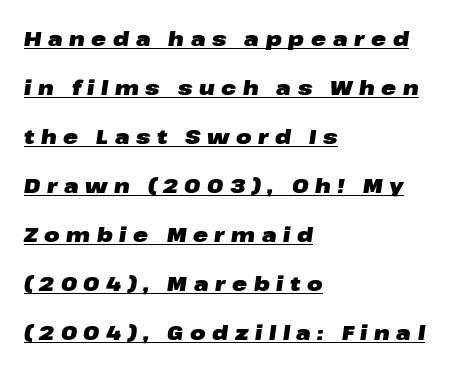
The image shows 20 px bold type, italic (leaning right); set left-aligned, loose line spacing (2.45x), unusually wide letter spacing (+0.33 em), underlined.
